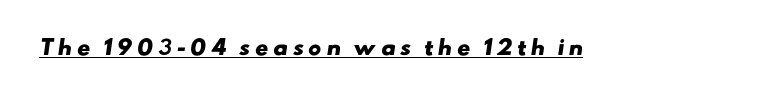
Q: Is the text bold? A: Yes.
Q: Is the text underlined? A: Yes.
Q: Is the spacing between letters normal or unusually wide? A: Unusually wide.
